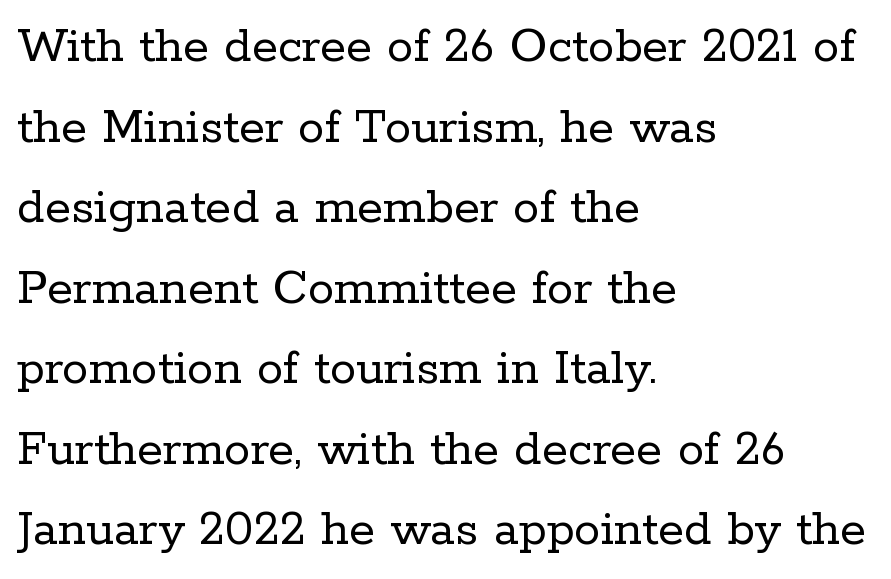
Q: Is the text bold? A: No.
Q: Is the text italic (slanted)? A: No, it is upright.
Q: Is the typeface a serif or a sans-serif typeface? A: Serif.
Q: Is the text underlined? A: No.
Q: How is the paragraph aligned? A: Left-aligned.
Q: Is the spacing between letters normal or unusually wide? A: Normal.
Q: Is the spacing between lines tight, normal or loose? A: Normal.
Q: Width (condensed, normal, or wide)? A: Normal.
Q: Stroke contrast? A: Low.
Q: x-height? A: Medium.
Q: Monospaced? A: No.
